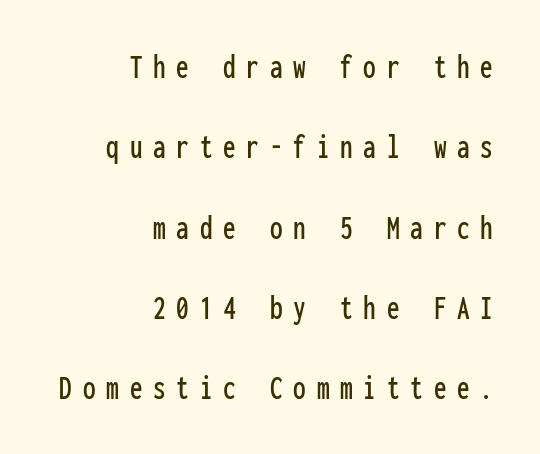
{"serif": "no", "italic": "no", "width": "condensed", "stroke_contrast": "low", "x_height": "medium", "monospaced": "yes", "underline": "no", "align": "right", "line_spacing": "loose", "line_spacing_ratio": 2.23, "letter_spacing": "wide", "letter_spacing_em": 0.3, "glyph_px": 36}
